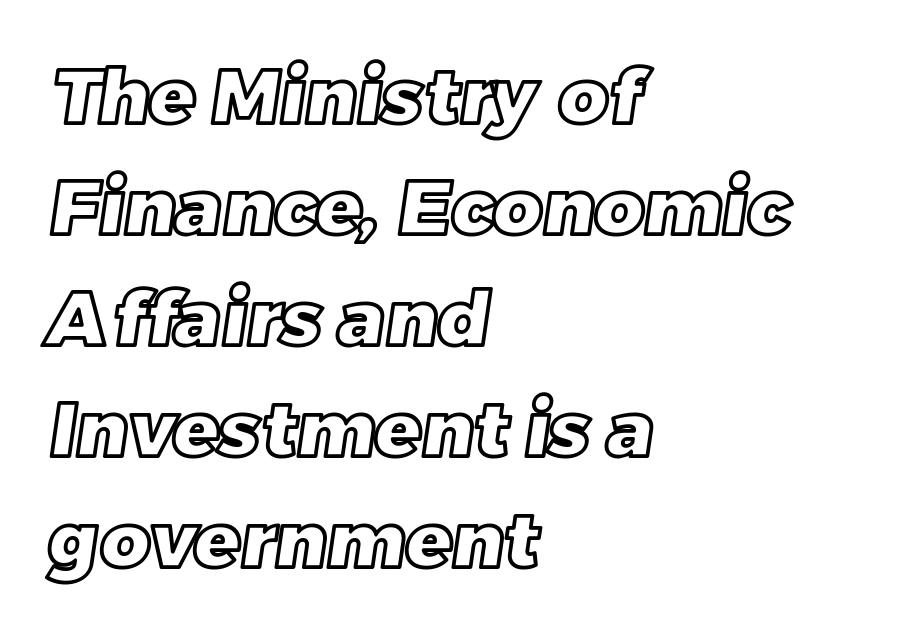
Q: Is the text underlined? A: No.
Q: How is the paragraph aligned? A: Left-aligned.
Q: Is the spacing between letters normal or unusually wide? A: Normal.
Q: Is the spacing between lines tight, normal or loose? A: Normal.
Q: Width (condensed, normal, or wide)? A: Normal.
Q: x-height? A: Large.
Q: Monospaced? A: No.
